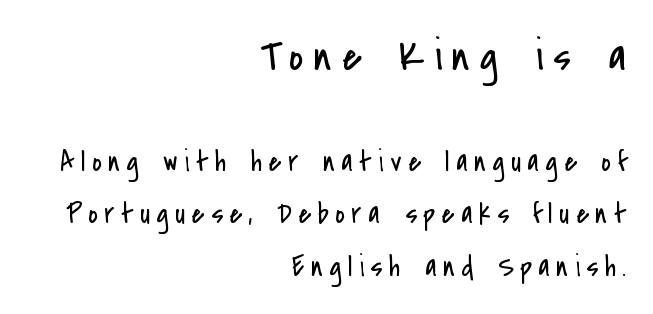
{"serif": "no", "italic": "no", "bold": "no", "weight": "regular", "width": "condensed", "stroke_contrast": "low", "x_height": "small", "monospaced": "no", "underline": "no", "align": "right", "line_spacing_ratio": 1.81, "letter_spacing": "wide", "letter_spacing_em": 0.23, "larger_block": "first", "size_ratio": 1.52, "glyph_px": 44}
